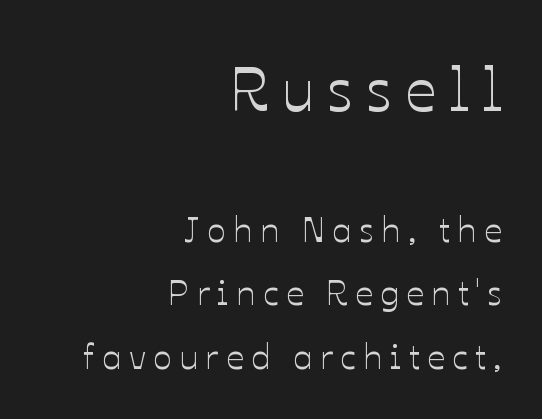
Typeset ragged left — the right edge is the straight one. A typesetter would call this proportional, since set widths differ per character. This layout puts the oversized block above and the modest block below. The font's upright variant was chosen for this text. Students, note that the glyphs here are deliberately spaced far apart. The baseline area is clear.
